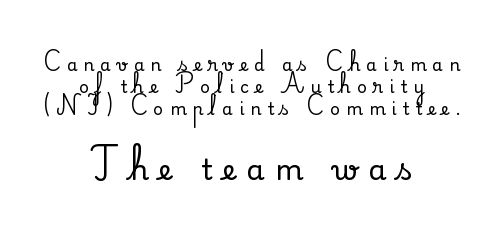
{"serif": "yes", "italic": "no", "width": "normal", "stroke_contrast": "medium", "x_height": "small", "monospaced": "no", "underline": "no", "align": "center", "line_spacing": "normal", "line_spacing_ratio": 1.28, "letter_spacing": "wide", "letter_spacing_em": 0.36, "larger_block": "second", "size_ratio": 1.71, "glyph_px": 29}
